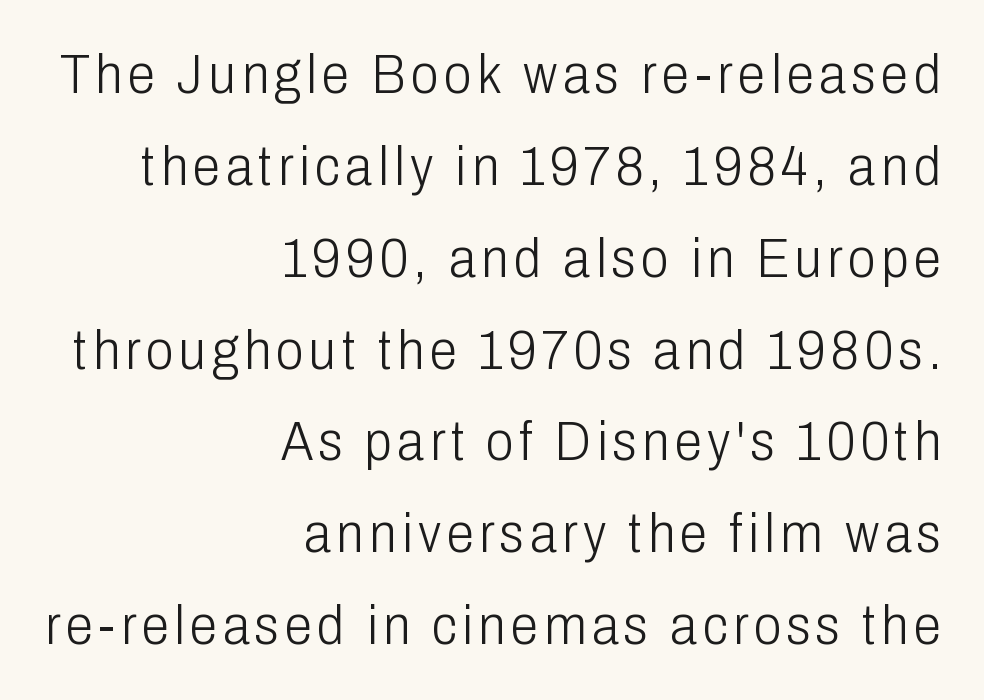
{"serif": "no", "italic": "no", "bold": "no", "weight": "light", "width": "condensed", "stroke_contrast": "low", "x_height": "medium", "monospaced": "no", "underline": "no", "align": "right", "line_spacing": "normal", "line_spacing_ratio": 1.64, "glyph_px": 56}
